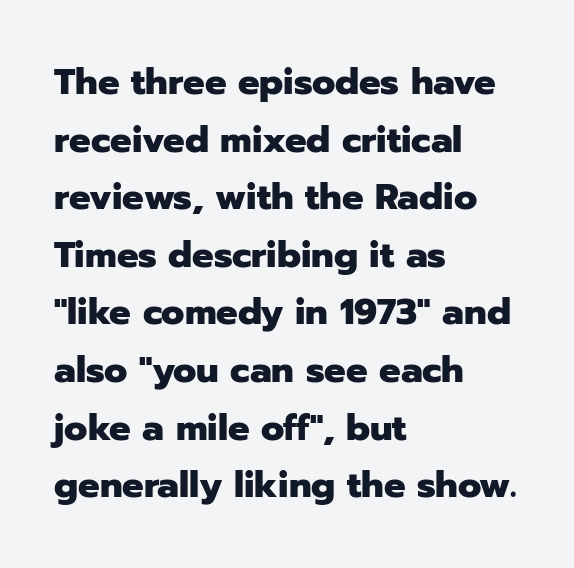
Heavy, bold letterforms. Is the letter spacing exaggerated? No — it looks like the ordinary default. No feet cap the strokes, marking this as sans-serif type. Each letter keeps its own natural width here, so spacing adapts to shape. You can tell it's not italic because the verticals are truly vertical.
